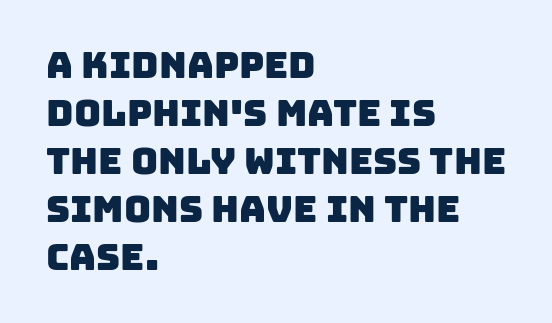
The image shows 37 px sans-serif type; set left-aligned, normal line spacing (1.3x), normal letter spacing, not underlined; low stroke contrast and a large x-height.
